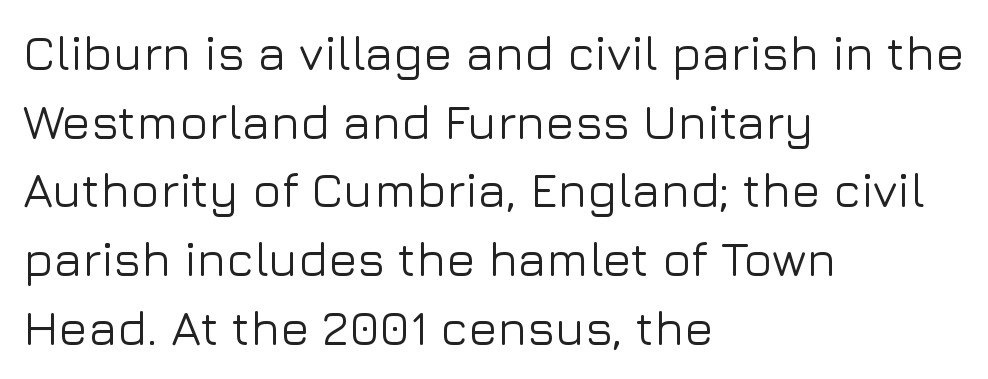
Honestly, there is no underline to notice here at all. Each letter keeps its own natural width here, so spacing adapts to shape. What's the leading like? Ordinary, nothing unusual. The horizontal fit of the characters is conventional and even. This rendering uses left alignment, leaving the right contour irregular.
